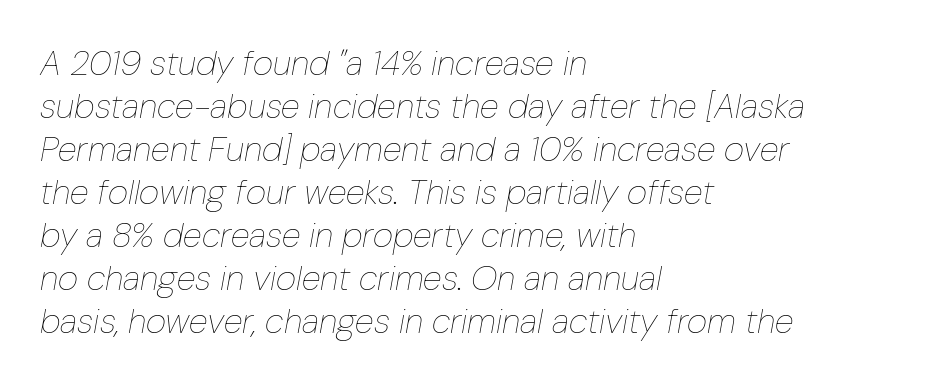
{"italic": "yes", "lean": "right", "slant_degrees": 10, "bold": "no", "weight": "thin", "width": "condensed", "stroke_contrast": "low", "x_height": "medium", "monospaced": "no", "underline": "no", "align": "left", "line_spacing_ratio": 1.23, "letter_spacing": "normal", "letter_spacing_em": 0.0, "glyph_px": 35}
